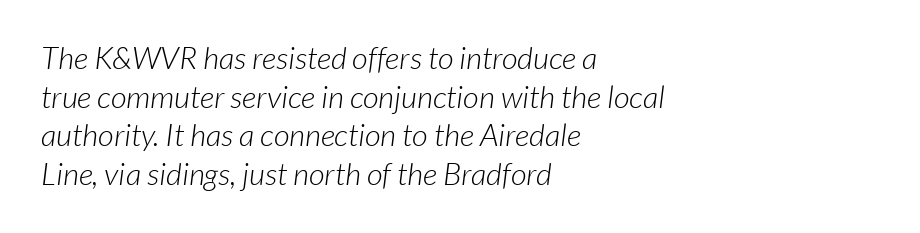
The image shows 31 px light sans-serif type; set left-aligned, normal line spacing (1.25x), normal letter spacing, not underlined; low stroke contrast and a medium x-height.
